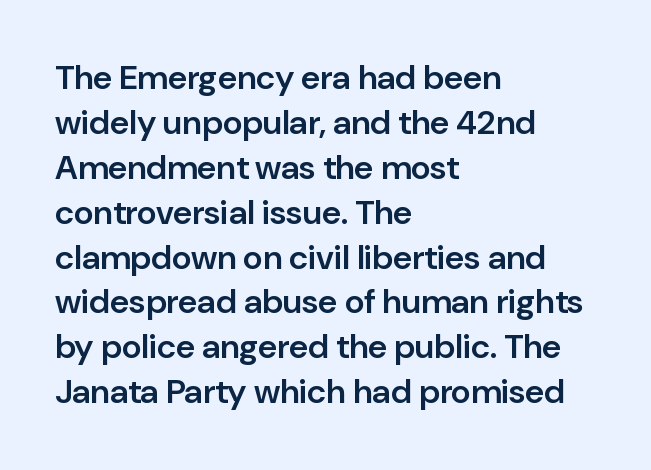
The image shows 34 px semibold sans-serif type, upright; set left-aligned, normal line spacing (1.32x), normal letter spacing, not underlined; low stroke contrast and a medium x-height.
